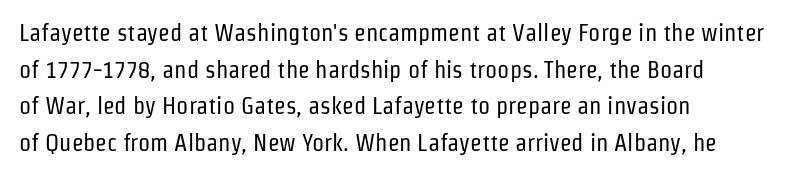
{"italic": "no", "bold": "no", "underline": "no", "align": "left", "line_spacing": "normal", "line_spacing_ratio": 1.53, "letter_spacing": "normal", "letter_spacing_em": 0.0, "glyph_px": 24}
